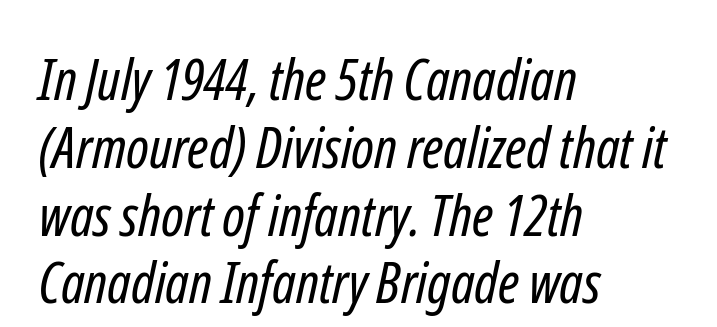
Q: Is the text bold? A: No.
Q: Is the typeface a serif or a sans-serif typeface? A: Sans-serif.
Q: Is the text underlined? A: No.
Q: How is the paragraph aligned? A: Left-aligned.
Q: Is the spacing between letters normal or unusually wide? A: Normal.
Q: Width (condensed, normal, or wide)? A: Condensed.
Q: Stroke contrast? A: Low.
Q: x-height? A: Medium.
Q: Monospaced? A: No.
